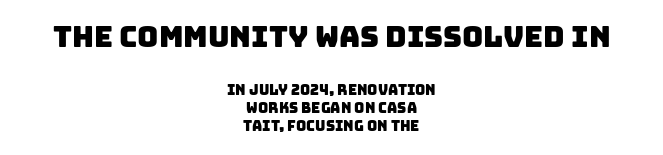
{"serif": "no", "width": "normal", "stroke_contrast": "low", "x_height": "large", "monospaced": "no", "underline": "no", "align": "center", "line_spacing": "normal", "line_spacing_ratio": 1.27, "letter_spacing": "normal", "letter_spacing_em": 0.0, "larger_block": "first", "size_ratio": 2.07, "glyph_px": 29}
